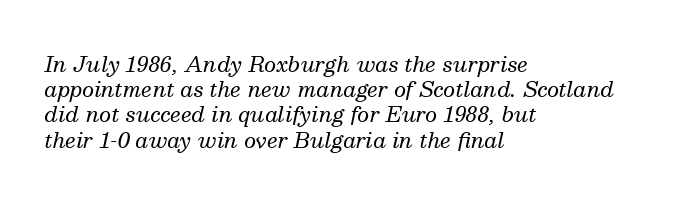
Q: Is the text bold? A: No.
Q: Is the text italic (slanted)? A: Yes, it leans right by about 13 degrees.
Q: Is the text underlined? A: No.
Q: How is the paragraph aligned? A: Left-aligned.
Q: Is the spacing between letters normal or unusually wide? A: Normal.
